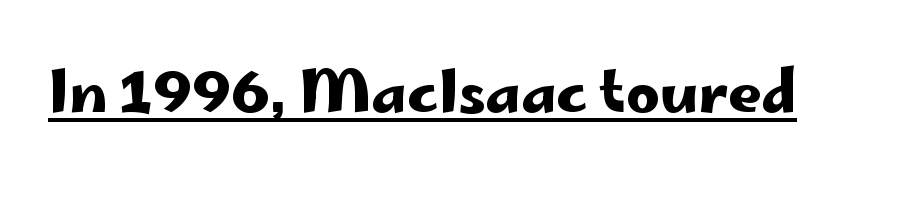
Does a line run under the words? Yes, clearly. The passage shown is typed in a proportional face where columns would drift. Nothing unusual about the tracking: characters are spaced as the font intends. The typeface chosen for these lines omits serifs.
